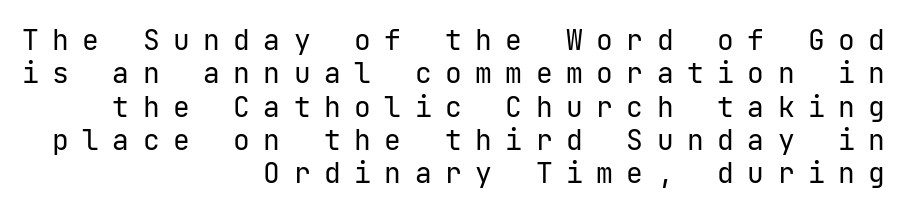
Notice how the stems are strictly vertical — no italics here. This sample is right-justified, so line beginnings fall wherever the words allow. Spacing between characters has been opened up far beyond the box default. The baseline area is clear.
